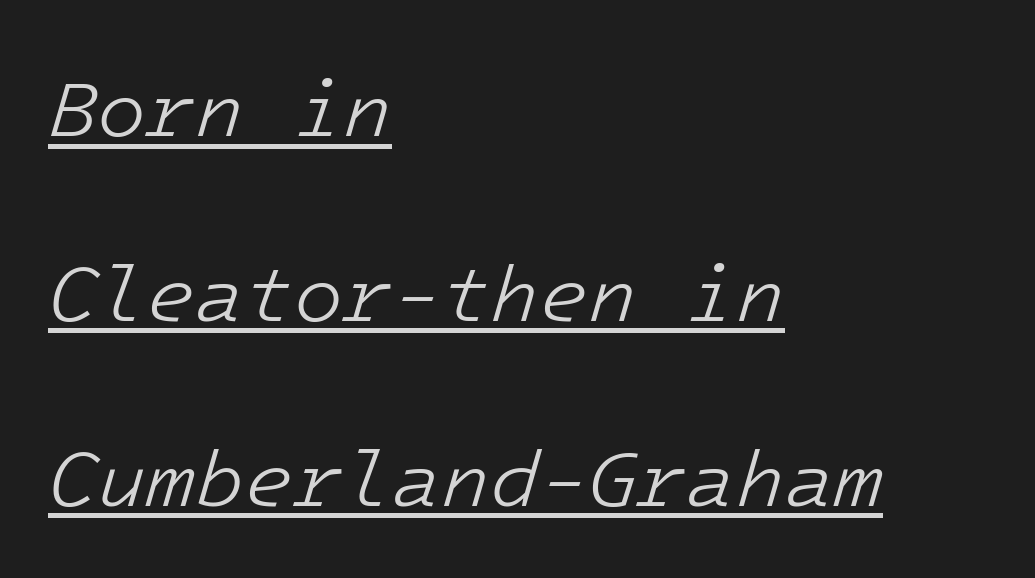
Q: Is the text bold? A: No.
Q: Is the text italic (slanted)? A: Yes, it leans right by about 16 degrees.
Q: Is the text underlined? A: Yes.
Q: How is the paragraph aligned? A: Left-aligned.
Q: Is the spacing between letters normal or unusually wide? A: Normal.
Q: Is the spacing between lines tight, normal or loose? A: Loose.
Q: Width (condensed, normal, or wide)? A: Normal.
Q: Stroke contrast? A: Low.
Q: x-height? A: Medium.
